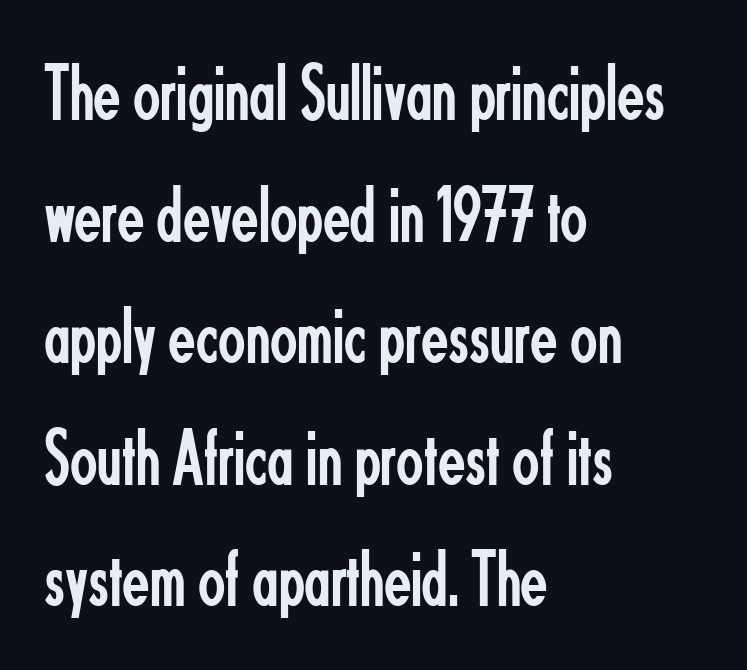
{"serif": "no", "italic": "no", "bold": "no", "weight": "regular", "width": "condensed", "stroke_contrast": "low", "x_height": "small", "monospaced": "no", "underline": "no", "align": "left", "line_spacing": "normal", "line_spacing_ratio": 1.52, "letter_spacing": "normal", "letter_spacing_em": 0.0, "glyph_px": 80}
